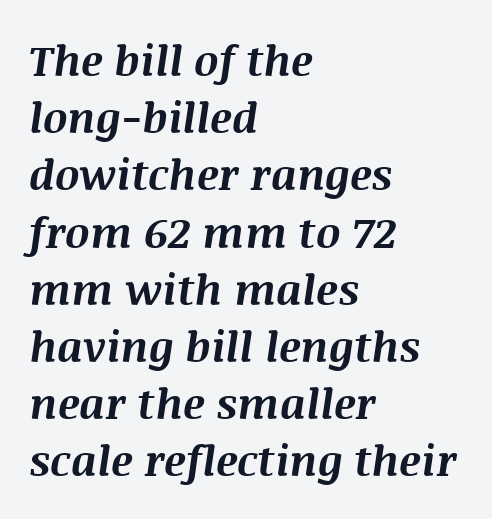
The image shows 43 px bold type, italic (leaning right); set left-aligned, normal line spacing (1.33x), normal letter spacing, not underlined; medium stroke contrast and a large x-height.
